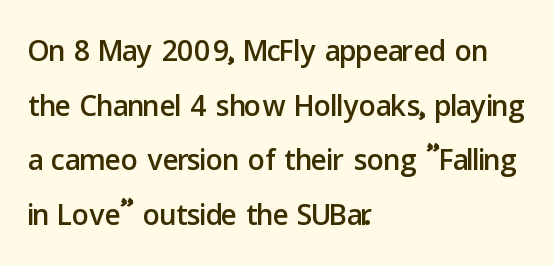
The words here are not underlined. Varying glyph widths throughout — classic text-font behaviour. Serifs: no, the terminals of the letterforms are clean. The lines sit at an ordinary, default distance from one another. Each line starts at the same left margin while the right side varies.
